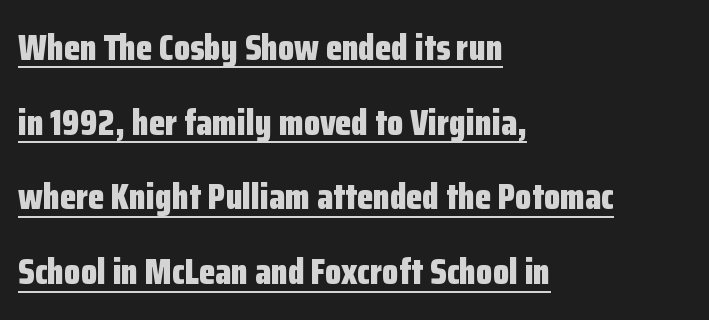
Q: Is the text bold? A: Yes.
Q: Is the text italic (slanted)? A: No, it is upright.
Q: Is the typeface a serif or a sans-serif typeface? A: Sans-serif.
Q: Is the text underlined? A: Yes.
Q: How is the paragraph aligned? A: Left-aligned.
Q: Is the spacing between letters normal or unusually wide? A: Normal.
Q: Is the spacing between lines tight, normal or loose? A: Loose.
Q: Width (condensed, normal, or wide)? A: Condensed.
Q: Stroke contrast? A: Low.
Q: x-height? A: Medium.
Q: Monospaced? A: No.
